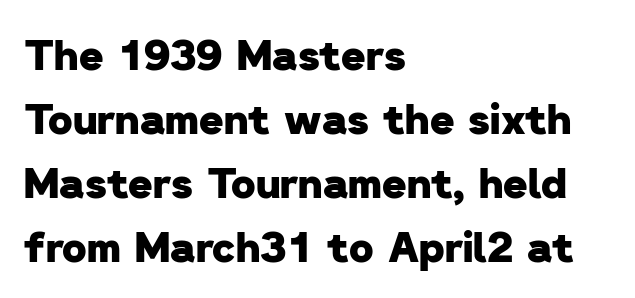
The image shows 42 px heavy sans-serif type; set left-aligned, normal line spacing (1.52x), normal letter spacing, not underlined; low stroke contrast and a medium x-height.
